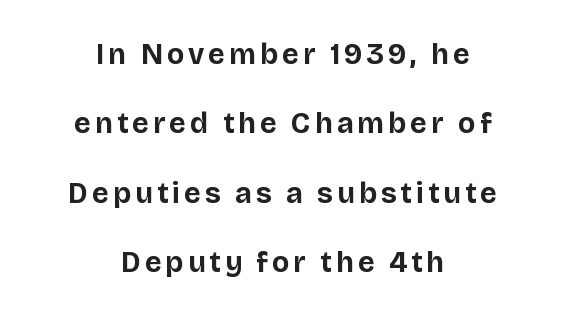
The gap between lines stays unmarked. Layout note: lines centered. Airy leading. The sample has been set heavy, in full bold.
